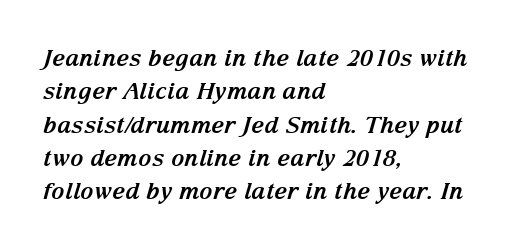
The image shows 23 px bold type, italic (leaning right); set left-aligned, normal line spacing (1.45x), normal letter spacing, not underlined.
